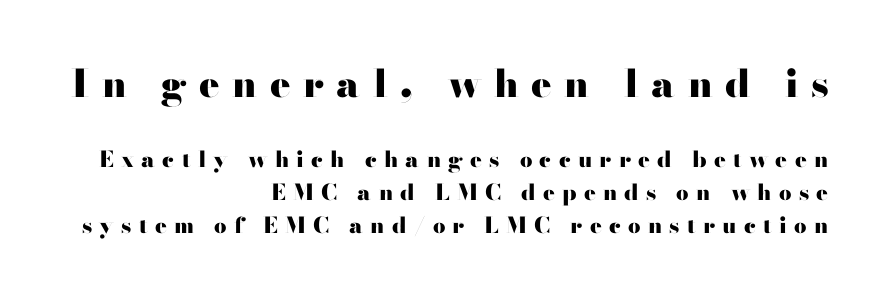
Is the block centered? No — it sits flush against the right margin. Top chunk: large. Bottom chunk: small. Strokes here are thick enough to call this a true bold. This block has exactly the height ordinary leading produces.
